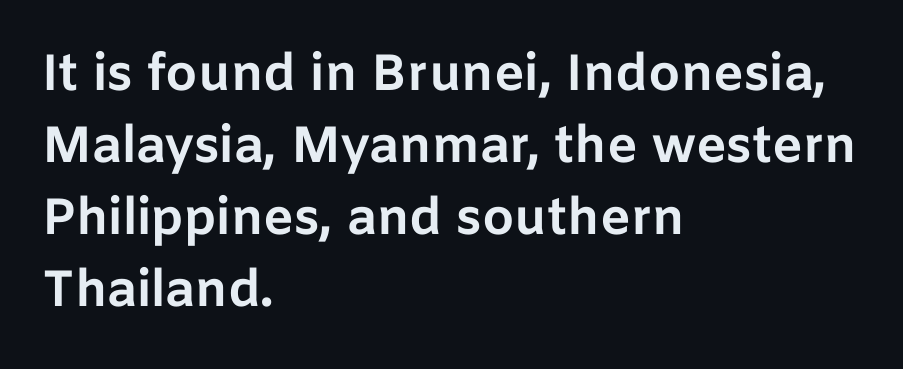
The image shows 51 px bold sans-serif type, upright; set left-aligned, normal line spacing (1.41x), normal letter spacing, not underlined; low stroke contrast and a medium x-height.
